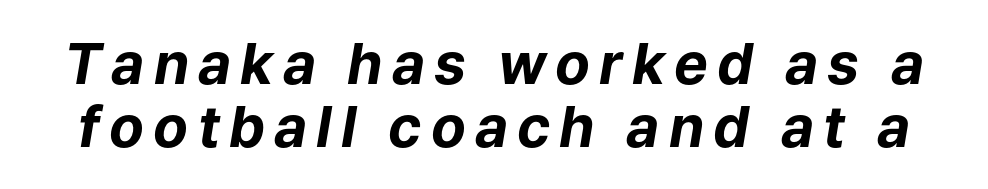
The image shows 57 px bold type, italic (leaning right); set tight line spacing (1.1x), not underlined; low stroke contrast and a medium x-height.
